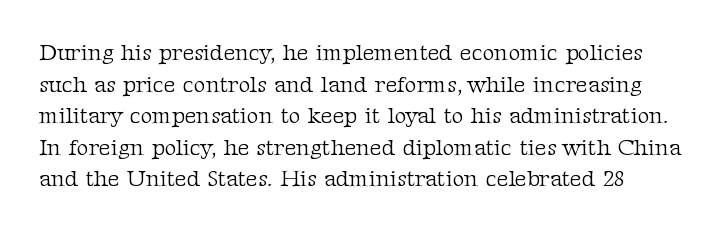
{"italic": "no", "bold": "no", "underline": "no", "line_spacing": "normal", "line_spacing_ratio": 1.37, "letter_spacing": "normal", "letter_spacing_em": 0.0, "glyph_px": 23}
